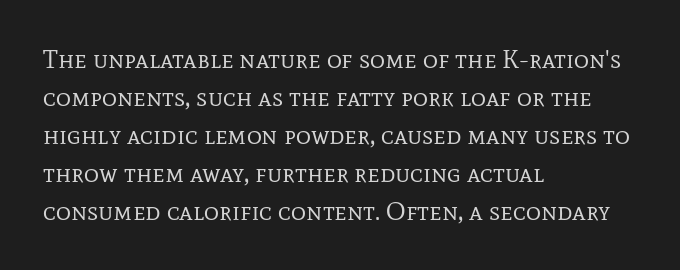
Q: Is the text bold? A: No.
Q: Is the text italic (slanted)? A: No, it is upright.
Q: Is the text underlined? A: No.
Q: How is the paragraph aligned? A: Left-aligned.
Q: Is the spacing between letters normal or unusually wide? A: Normal.
Q: Is the spacing between lines tight, normal or loose? A: Normal.
